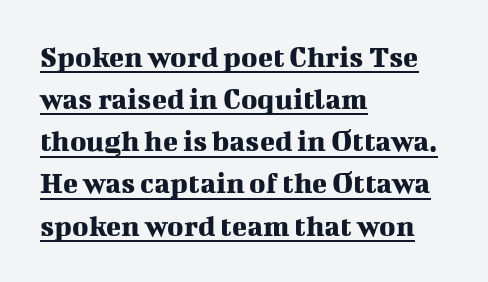
The image shows 31 px serif type, upright; set left-aligned, normal line spacing (1.36x), normal letter spacing, underlined; medium stroke contrast and a medium x-height.
